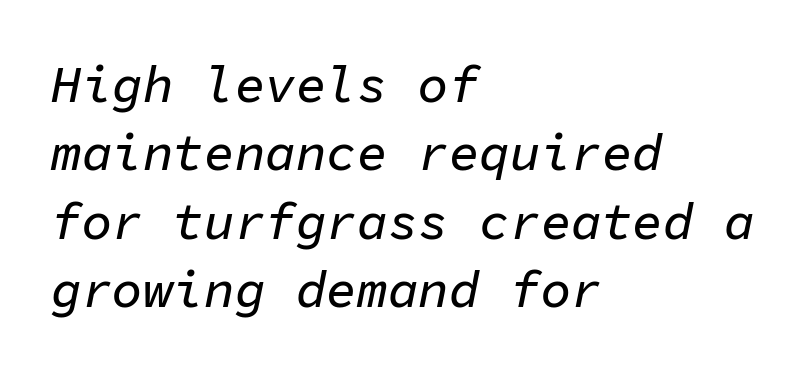
Q: Is the text italic (slanted)? A: Yes, it leans right by about 11 degrees.
Q: Is the text underlined? A: No.
Q: How is the paragraph aligned? A: Left-aligned.
Q: Is the spacing between letters normal or unusually wide? A: Normal.
Q: Is the spacing between lines tight, normal or loose? A: Normal.
Q: Width (condensed, normal, or wide)? A: Normal.
Q: Stroke contrast? A: Low.
Q: x-height? A: Medium.
Q: Monospaced? A: Yes.
